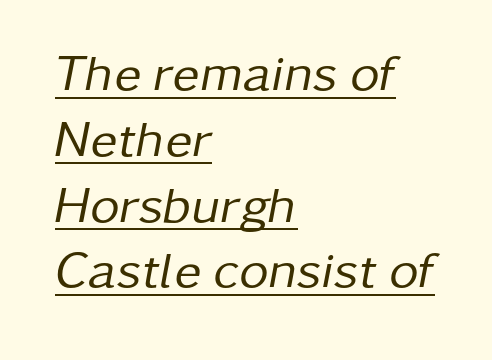
Q: Is the text bold? A: No.
Q: Is the text italic (slanted)? A: Yes, it leans right by about 11 degrees.
Q: Is the text underlined? A: Yes.
Q: How is the paragraph aligned? A: Left-aligned.
Q: Is the spacing between letters normal or unusually wide? A: Normal.
Q: Is the spacing between lines tight, normal or loose? A: Normal.
Q: Width (condensed, normal, or wide)? A: Normal.
Q: Stroke contrast? A: Low.
Q: x-height? A: Medium.
Q: Monospaced? A: No.
